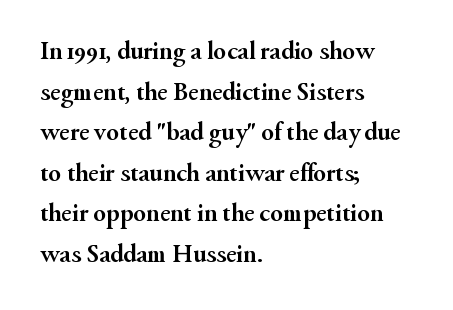
Students, note that the glyphs here touch the page at normal intervals. Lines of text with bare space underneath. Short and long lines alike share a common starting point at left. The font's upright variant was chosen for this text.
